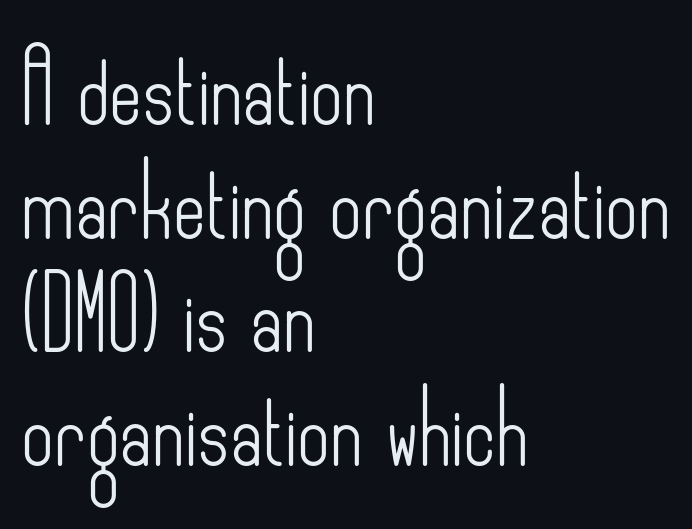
Type without underlining. This sample uses plain, unmodified letter spacing. Summary of vertical rhythm: regular, with standard interline spacing. This rendering employs a face without finishing strokes, i.e., a sans-serif. Heft: none added — not bold.
